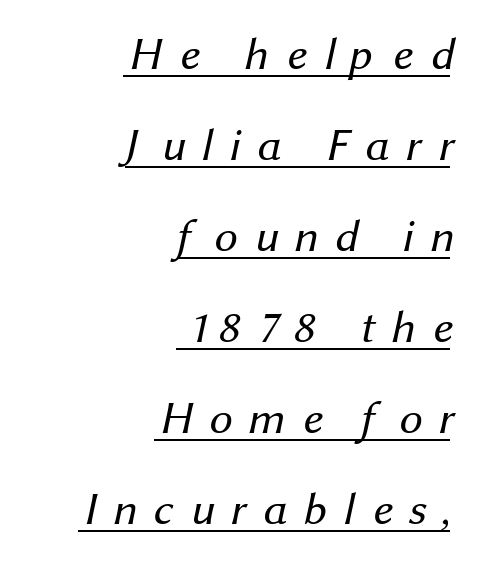
The image shows 46 px regular-weight sans-serif type; set right-aligned, loose line spacing (1.98x), unusually wide letter spacing (+0.35 em), underlined; medium stroke contrast and a medium x-height.
